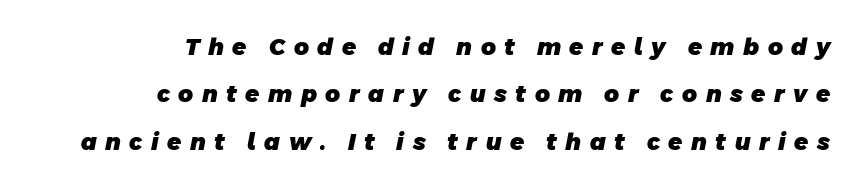
The image shows 23 px bold type; set right-aligned, loose line spacing (2.06x), unusually wide letter spacing (+0.37 em), not underlined.
